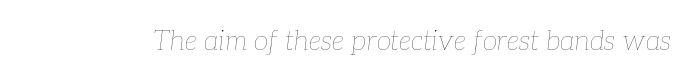
Tracking value appears to be zero — textbook default spacing. Decoration check: the copy has no underline. If you drew a line through each stem, it would be angled. Think standard paragraph weight, or any step lighter than that.
